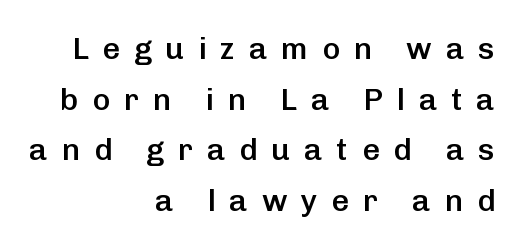
In terms of leading, this rendering sits right in the middle. Every character sits straight up, as roman type does. You could only call the tracking loose — the letters float apart. The passage is arranged like a letterhead date or caption credit — flush right. The face used here is a semibold: visibly heavier than regular, lighter than bold. The passage shown is typeset with a sans-serif family.
